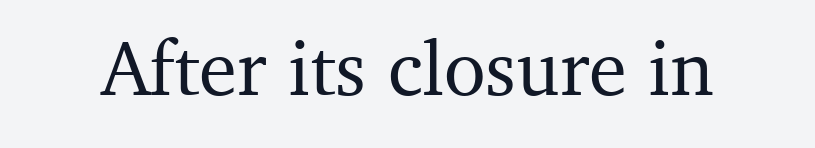
{"serif": "yes", "italic": "no", "width": "normal", "stroke_contrast": "medium", "x_height": "medium", "monospaced": "no", "underline": "no", "letter_spacing": "normal", "letter_spacing_em": 0.0, "glyph_px": 77}
